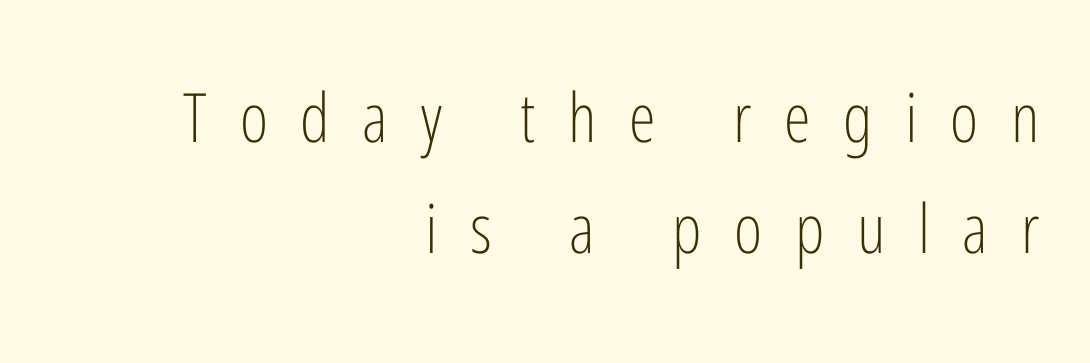
{"serif": "no", "italic": "no", "bold": "no", "weight": "light", "width": "condensed", "stroke_contrast": "low", "x_height": "medium", "monospaced": "no", "underline": "no", "align": "right", "line_spacing": "normal", "line_spacing_ratio": 1.63, "letter_spacing": "wide", "letter_spacing_em": 0.48, "glyph_px": 68}
